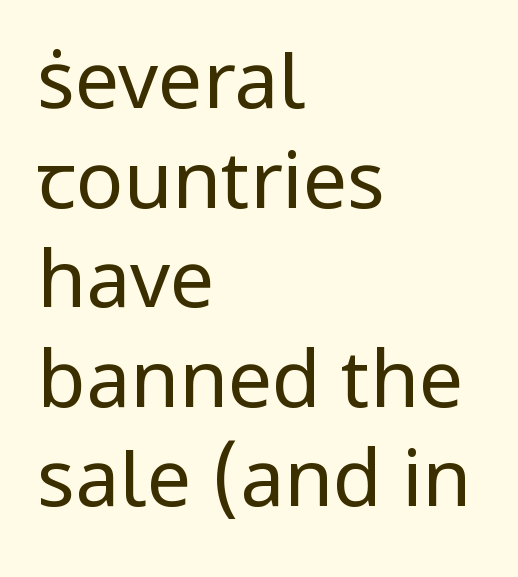
The rendering uses natural spacing where letterforms have individual widths. The text was rendered using a sans face with plain stroke endings. What's the leading like? Ordinary, nothing unusual. No chunkiness to these letters — they're not bold. This sample is left-justified, so line endings fall wherever the words run out. The type is set solid horizontally, with unmodified tracking.
